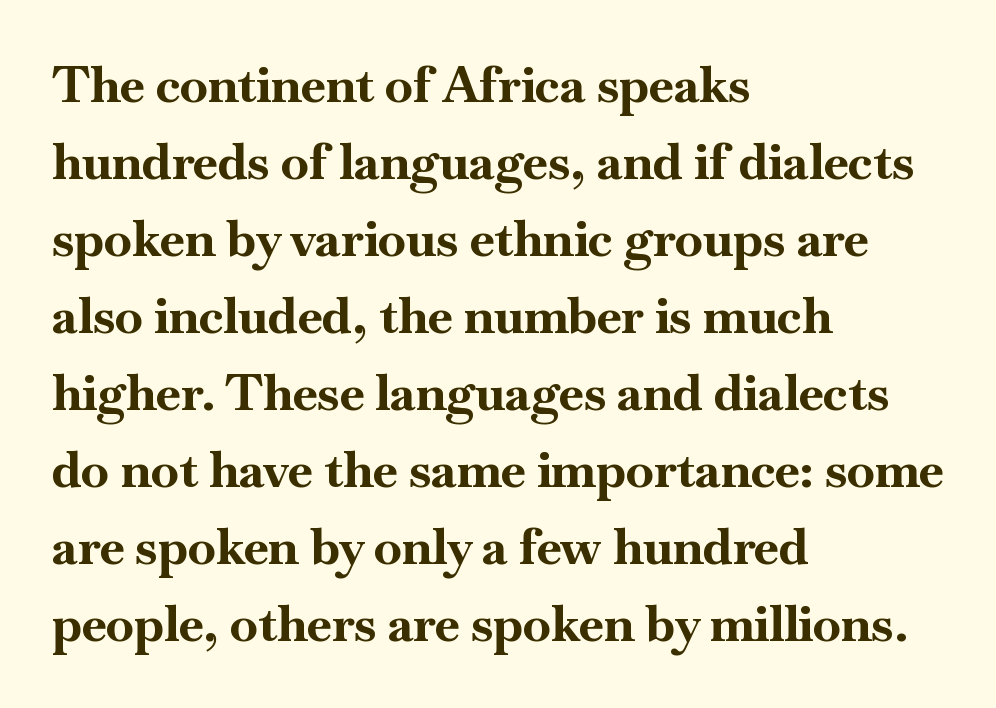
{"serif": "yes", "italic": "no", "bold": "yes", "weight": "bold", "width": "normal", "stroke_contrast": "high", "x_height": "small", "monospaced": "no", "underline": "no", "align": "left", "line_spacing": "normal", "line_spacing_ratio": 1.54, "letter_spacing": "normal", "letter_spacing_em": 0.0, "glyph_px": 50}
